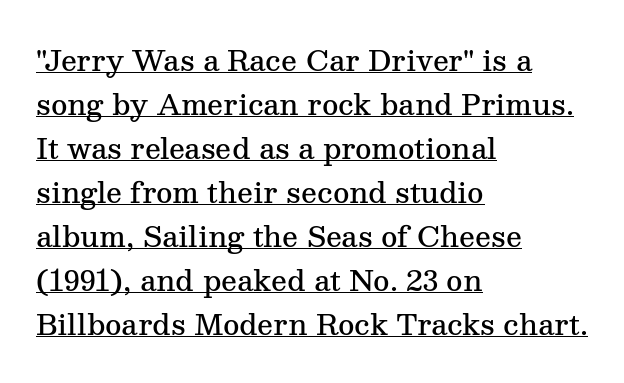
{"serif": "yes", "italic": "no", "bold": "semi", "weight": "semibold", "width": "normal", "stroke_contrast": "medium", "x_height": "medium", "monospaced": "no", "underline": "yes", "align": "left", "line_spacing": "normal", "line_spacing_ratio": 1.57, "letter_spacing": "normal", "letter_spacing_em": 0.0, "glyph_px": 28}
